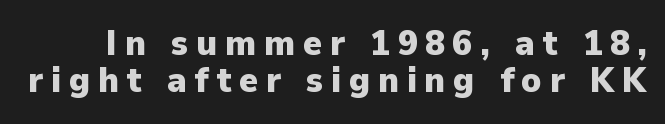
{"serif": "no", "italic": "no", "bold": "yes", "weight": "heavy", "width": "normal", "stroke_contrast": "low", "x_height": "medium", "monospaced": "no", "underline": "no", "line_spacing": "tight", "line_spacing_ratio": 1.04, "letter_spacing": "wide", "letter_spacing_em": 0.21, "glyph_px": 36}
